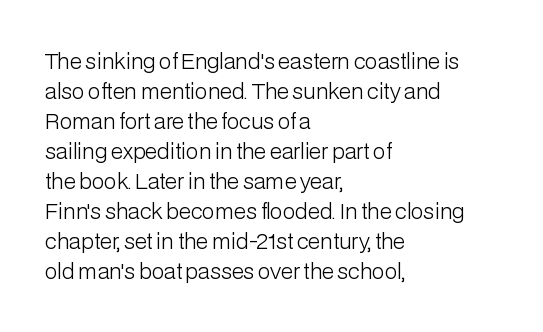
Q: Is the text bold? A: No.
Q: Is the text italic (slanted)? A: No, it is upright.
Q: Is the text underlined? A: No.
Q: How is the paragraph aligned? A: Left-aligned.
Q: Is the spacing between letters normal or unusually wide? A: Normal.
Q: Is the spacing between lines tight, normal or loose? A: Normal.
